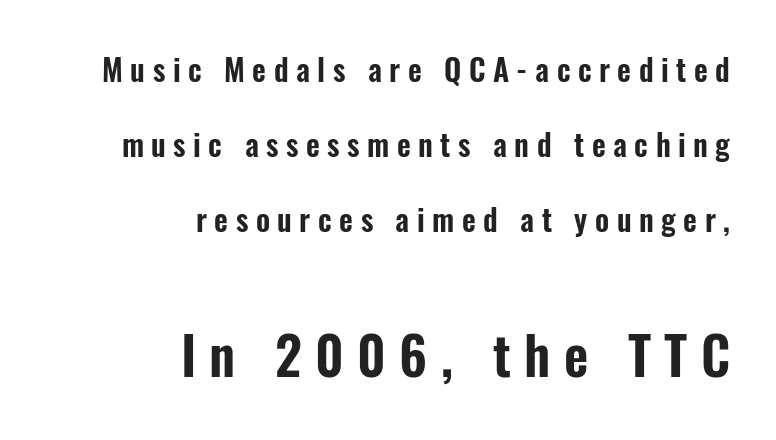
The image shows 53 px condensed sans-serif type, upright; set right-aligned, loose line spacing (2.5x), unusually wide letter spacing (+0.25 em), not underlined; the second (bottom) block is 1.77x larger; low stroke contrast and a medium x-height.
